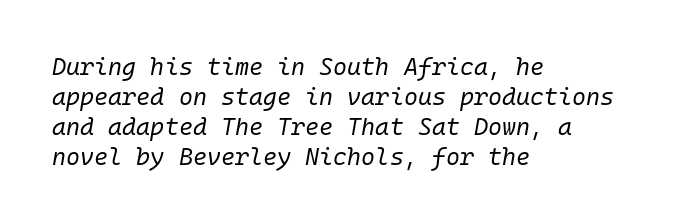
{"italic": "yes", "lean": "right", "slant_degrees": 10, "bold": "no", "underline": "no", "align": "left", "line_spacing": "normal", "line_spacing_ratio": 1.25, "letter_spacing": "normal", "letter_spacing_em": 0.0, "glyph_px": 24}
